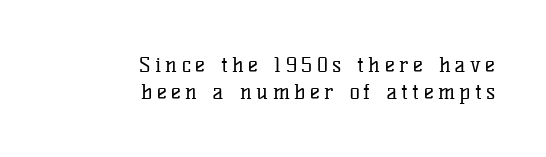
{"italic": "no", "bold": "no", "underline": "no", "align": "right", "line_spacing": "normal", "line_spacing_ratio": 1.3, "letter_spacing": "wide", "letter_spacing_em": 0.21, "glyph_px": 21}
